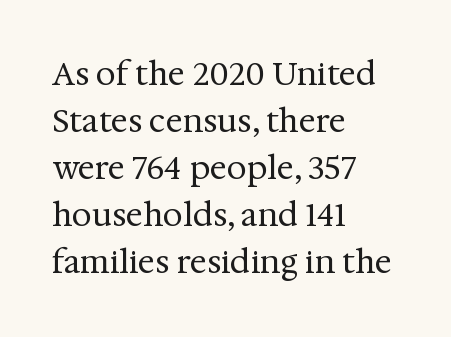
{"serif": "yes", "italic": "no", "bold": "no", "weight": "regular", "width": "normal", "stroke_contrast": "medium", "x_height": "medium", "monospaced": "no", "underline": "no", "align": "left", "line_spacing": "normal", "line_spacing_ratio": 1.47, "letter_spacing": "normal", "letter_spacing_em": 0.0, "glyph_px": 32}
